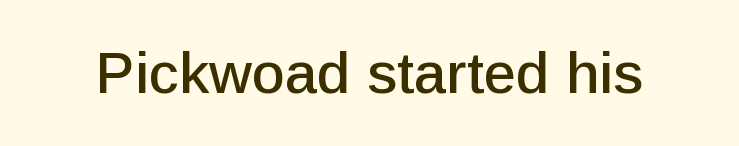
Style check: upright. There is no visible air inserted between adjacent glyphs. Regarding serifs, this sample does without them. Each letter keeps its own natural width here, so spacing adapts to shape. A bare baseline throughout the passage.
